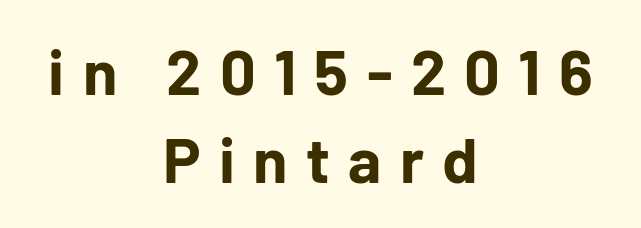
Notice how thick the strokes are: this is what a full bold looks like. In CSS terms this would be text-align: center. Type style note: lacks serifs. The words here are not underlined.
